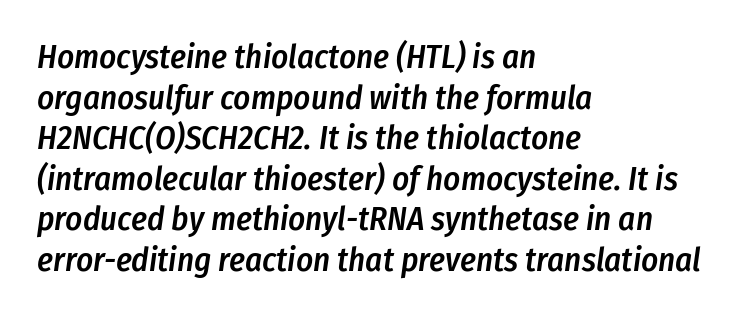
Q: Is the text bold? A: Semi-bold.
Q: Is the text italic (slanted)? A: Yes, it leans right by about 8 degrees.
Q: Is the text underlined? A: No.
Q: How is the paragraph aligned? A: Left-aligned.
Q: Is the spacing between letters normal or unusually wide? A: Normal.
Q: Width (condensed, normal, or wide)? A: Condensed.
Q: Stroke contrast? A: Low.
Q: x-height? A: Medium.
Q: Monospaced? A: No.
